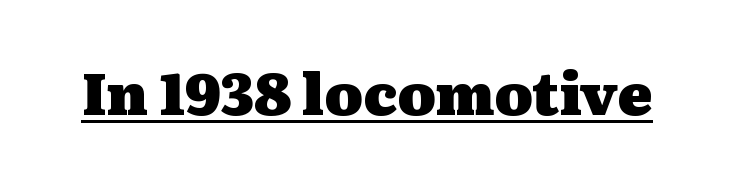
The horizontal fit of the characters is conventional and even. The passage shown is emphatically bold. Italic: no, the glyphs are upright roman. The passage shown is typed in a proportional face where columns would drift. The typeface chosen for these lines features serifs. Quick note: underline on.
